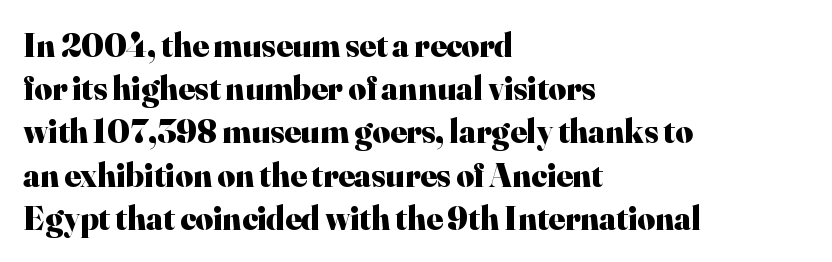
Style check: upright. Observe the ordinary spacing: letters are neighbours, not strangers. Proportional: the letters do not fall into vertical columns. Just letters on the line, the space beneath them empty. Whoever set this chose a conventional vertical rhythm. Are there feet on the stems? There are — it's a serif.
